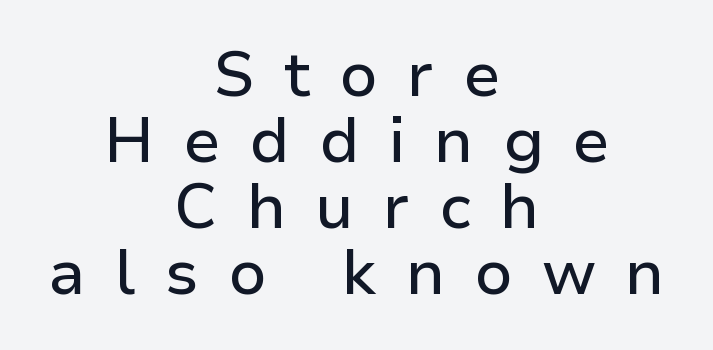
{"serif": "no", "italic": "no", "width": "normal", "stroke_contrast": "low", "x_height": "medium", "monospaced": "no", "underline": "no", "align": "center", "line_spacing": "tight", "line_spacing_ratio": 1.05, "letter_spacing": "wide", "letter_spacing_em": 0.46, "glyph_px": 63}
